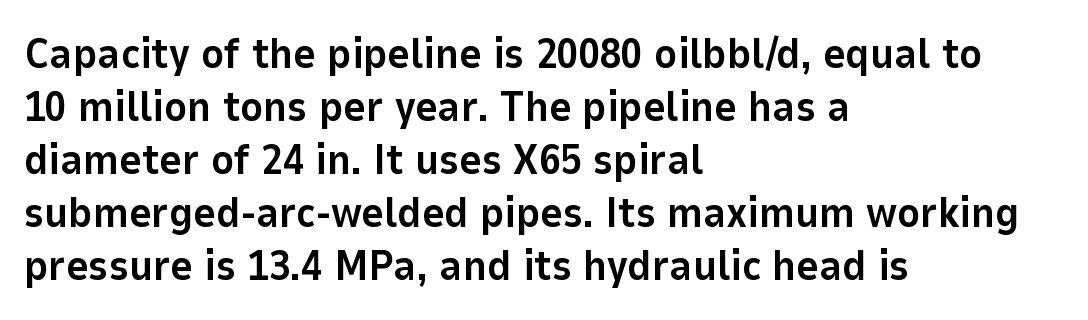
{"serif": "no", "italic": "no", "bold": "yes", "weight": "bold", "width": "normal", "stroke_contrast": "low", "x_height": "medium", "monospaced": "no", "underline": "no", "align": "left", "line_spacing_ratio": 1.23, "letter_spacing": "normal", "letter_spacing_em": 0.0, "glyph_px": 43}
